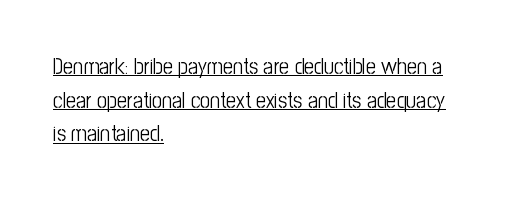
The image shows 22 px text type, upright; set left-aligned, normal line spacing (1.53x), normal letter spacing, underlined.
